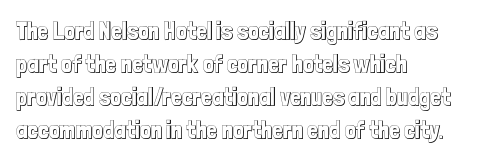
Q: Is the text italic (slanted)? A: No, it is upright.
Q: Is the text underlined? A: No.
Q: How is the paragraph aligned? A: Left-aligned.
Q: Is the spacing between letters normal or unusually wide? A: Normal.
Q: Is the spacing between lines tight, normal or loose? A: Normal.
